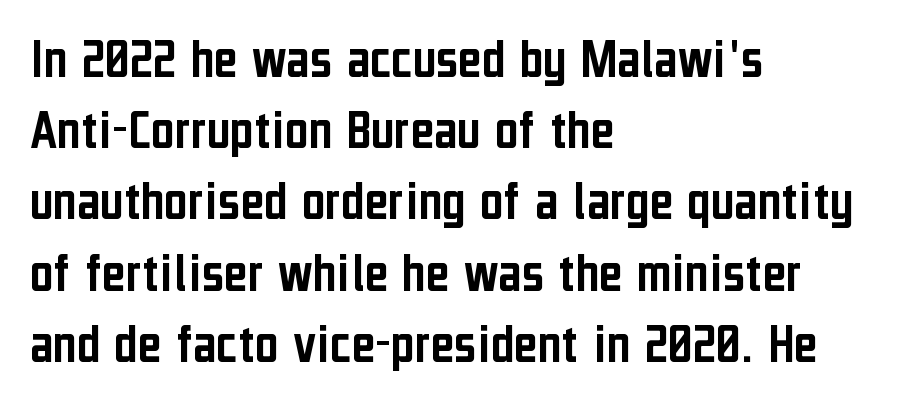
{"serif": "no", "italic": "no", "width": "condensed", "stroke_contrast": "low", "x_height": "medium", "monospaced": "no", "underline": "no", "align": "left", "line_spacing": "normal", "line_spacing_ratio": 1.25, "letter_spacing": "normal", "letter_spacing_em": 0.0, "glyph_px": 57}
